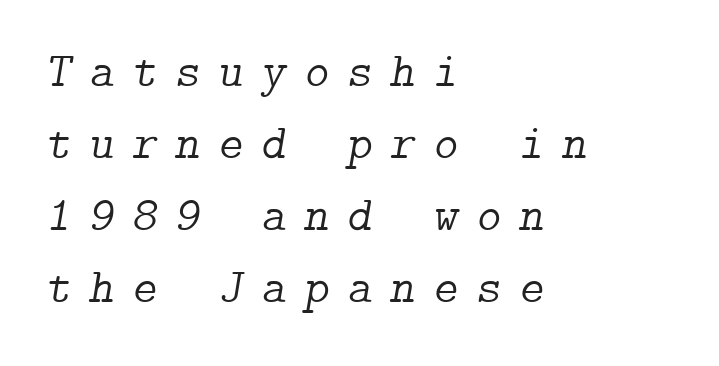
The image shows 48 px light serif type, italic (leaning right); set left-aligned, normal line spacing (1.5x), unusually wide letter spacing (+0.37 em), not underlined; low stroke contrast and a medium x-height.
